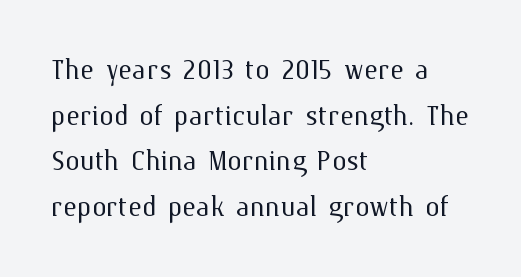
The image shows 37 px light type, upright; set left-aligned, line spacing 1.23x, normal letter spacing, not underlined; medium stroke contrast and a medium x-height.
